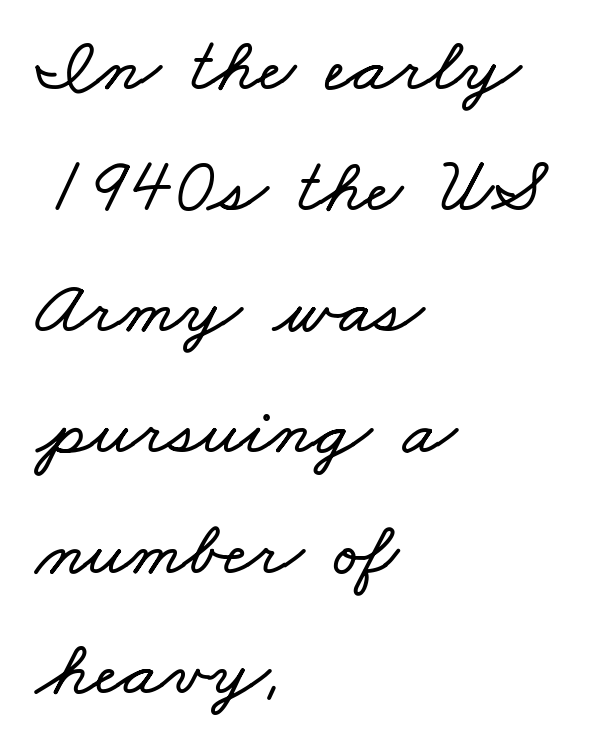
{"width": "wide", "stroke_contrast": "low", "x_height": "small", "monospaced": "no", "underline": "no", "align": "left", "line_spacing": "normal", "line_spacing_ratio": 1.55, "letter_spacing": "normal", "letter_spacing_em": 0.0, "glyph_px": 78}
